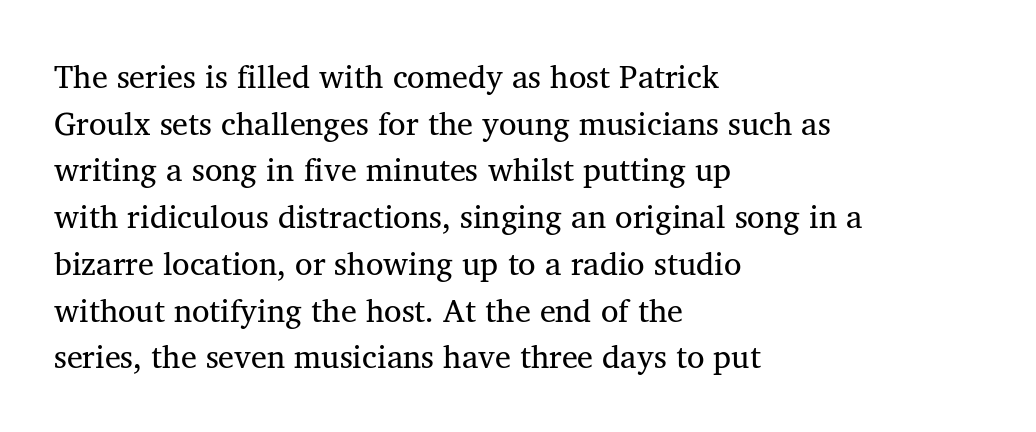
{"serif": "yes", "italic": "no", "bold": "no", "weight": "regular", "width": "normal", "stroke_contrast": "medium", "x_height": "medium", "monospaced": "no", "underline": "no", "align": "left", "line_spacing": "normal", "line_spacing_ratio": 1.46, "letter_spacing": "normal", "letter_spacing_em": 0.0, "glyph_px": 32}
